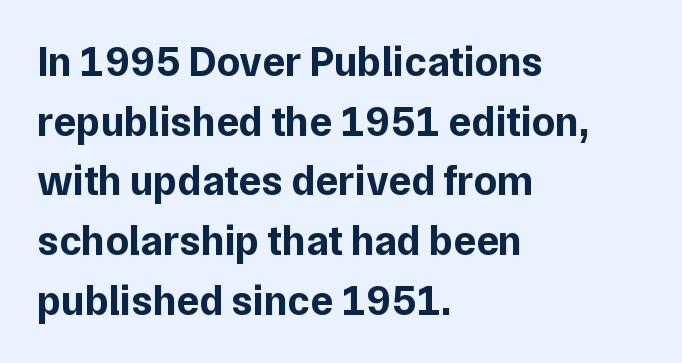
{"serif": "no", "italic": "no", "bold": "yes", "weight": "bold", "width": "normal", "stroke_contrast": "low", "x_height": "medium", "monospaced": "no", "underline": "no", "align": "left", "line_spacing": "normal", "line_spacing_ratio": 1.42, "letter_spacing": "normal", "letter_spacing_em": 0.0, "glyph_px": 42}
